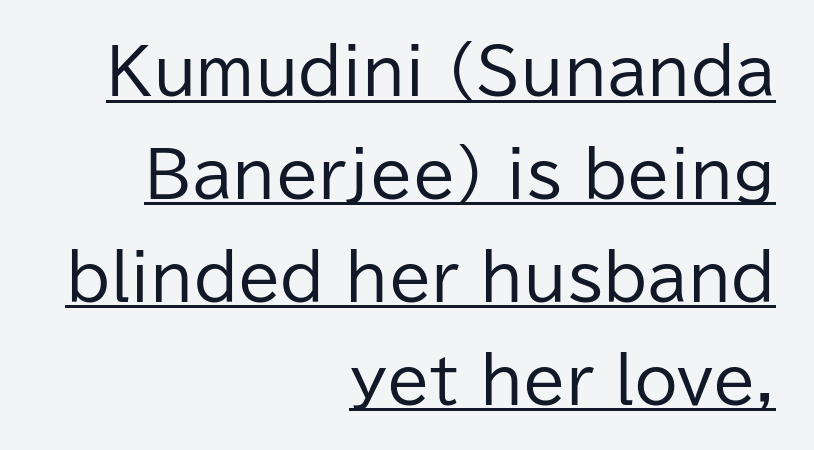
Every row of glyphs terminates at an identical x-position on the right. You can see a thin bar hugging the bottom of the glyphs. The rendering uses a moderate line-height, typical for paragraphs. Here the designer chose a conventional face with non-uniform glyph widths. Is the letter spacing exaggerated? No — it looks like the ordinary default. Ordinary non-slanted type is in use.
